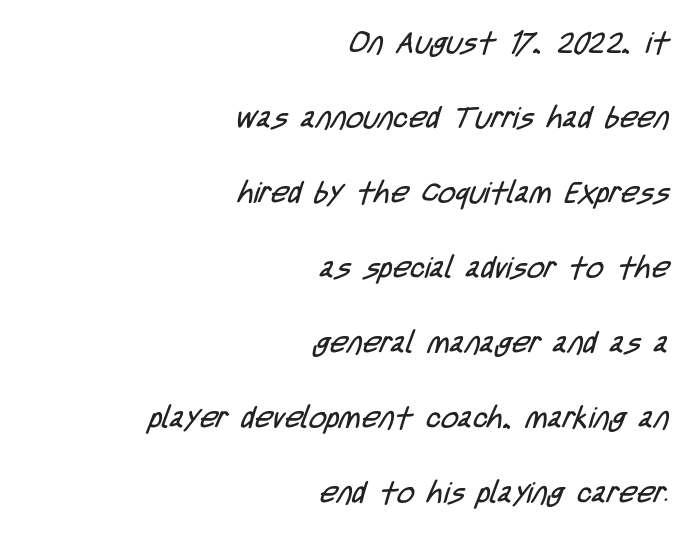
Students, observe: this is what heavily led, spacious text looks like. Counters stay open thanks to moderate or lighter strokes. Each letter keeps its own natural width here, so spacing adapts to shape. The type is set solid horizontally, with unmodified tracking.
